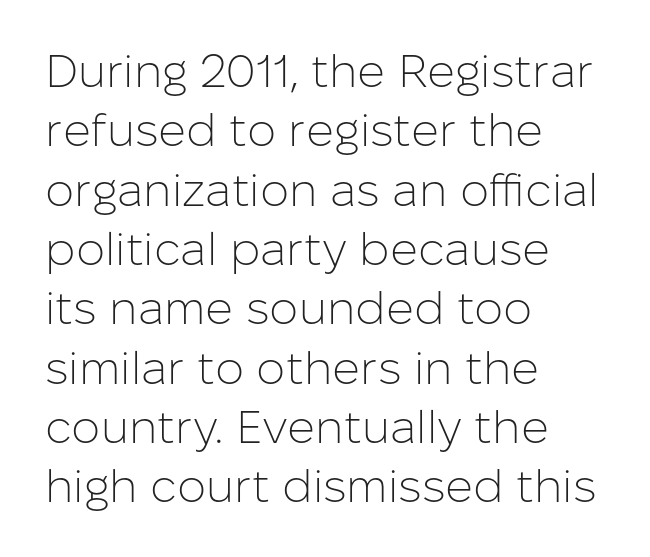
The letters stand upright; this is a roman face. The letters advance in unequal steps, a hallmark of proportional type. Nothing unusual about the tracking: characters are spaced as the font intends. The typesetter chose a ragged-right arrangement here.
